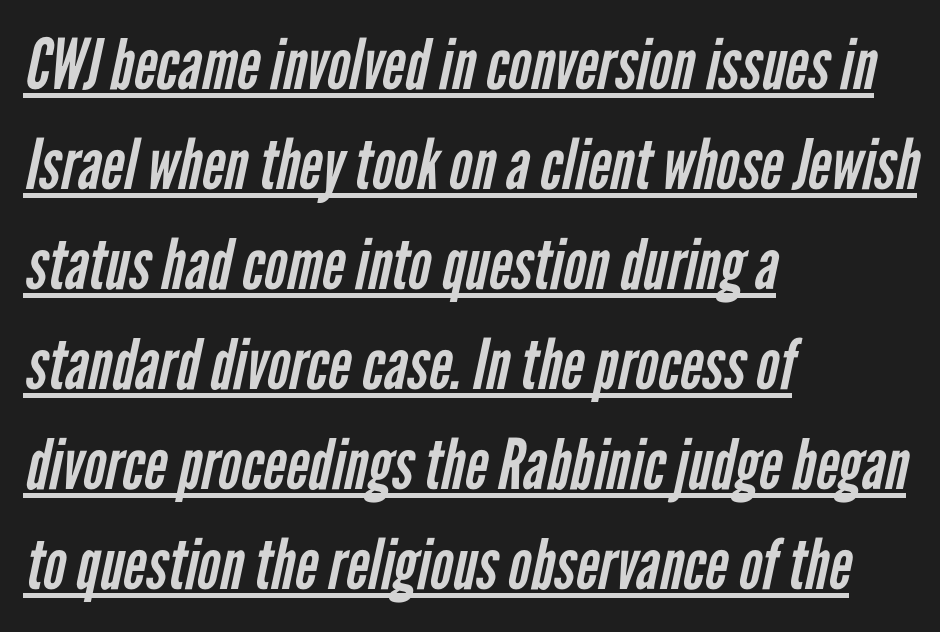
Q: Is the text bold? A: No.
Q: Is the typeface a serif or a sans-serif typeface? A: Sans-serif.
Q: Is the text underlined? A: Yes.
Q: How is the paragraph aligned? A: Left-aligned.
Q: Is the spacing between letters normal or unusually wide? A: Normal.
Q: Is the spacing between lines tight, normal or loose? A: Normal.
Q: Width (condensed, normal, or wide)? A: Condensed.
Q: Stroke contrast? A: Low.
Q: x-height? A: Medium.
Q: Monospaced? A: No.
